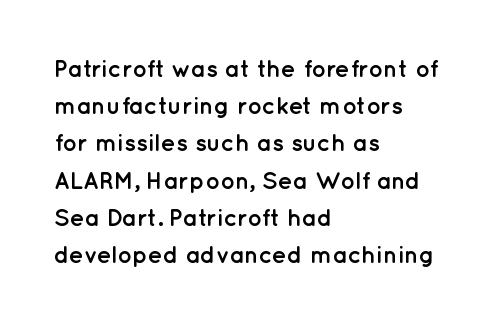
The image shows 24 px bold type, upright; set left-aligned, normal line spacing (1.55x), normal letter spacing, not underlined.
